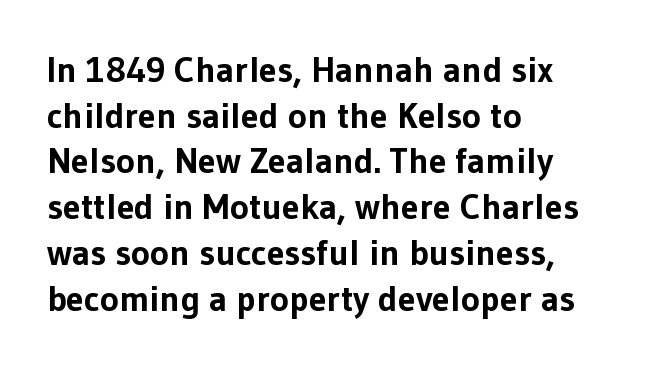
Look at the tracking — it's just the regular setting, nothing added. The glyphs are unaccompanied by any horizontal stroke below them. These lines are rendered in a variable-pitch font. The passage is arranged the way most books set body copy — flush left. Posture: straight, roman, zero tilt.
